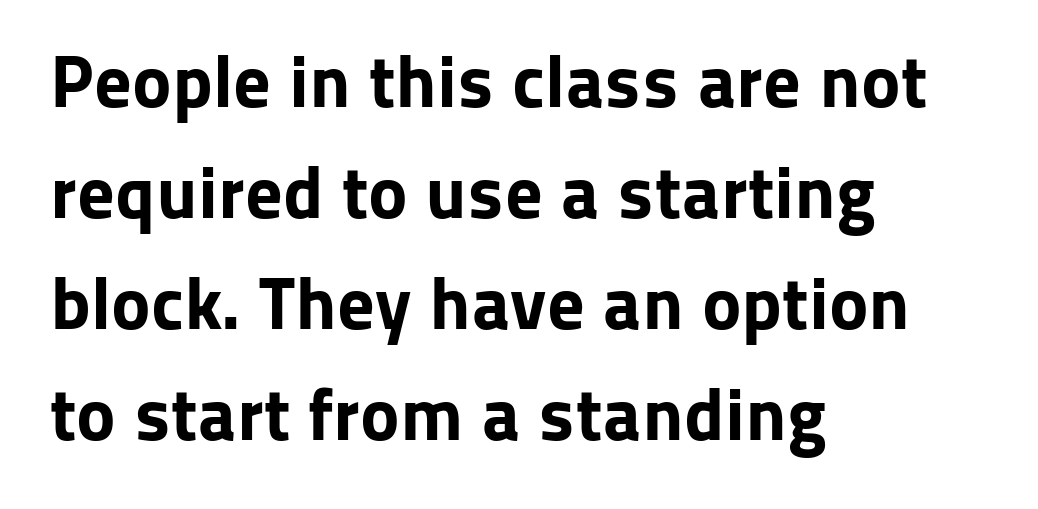
Q: Is the text bold? A: Yes.
Q: Is the text italic (slanted)? A: No, it is upright.
Q: Is the typeface a serif or a sans-serif typeface? A: Sans-serif.
Q: Is the text underlined? A: No.
Q: How is the paragraph aligned? A: Left-aligned.
Q: Is the spacing between letters normal or unusually wide? A: Normal.
Q: Is the spacing between lines tight, normal or loose? A: Normal.
Q: Width (condensed, normal, or wide)? A: Normal.
Q: Stroke contrast? A: Low.
Q: x-height? A: Medium.
Q: Monospaced? A: No.
